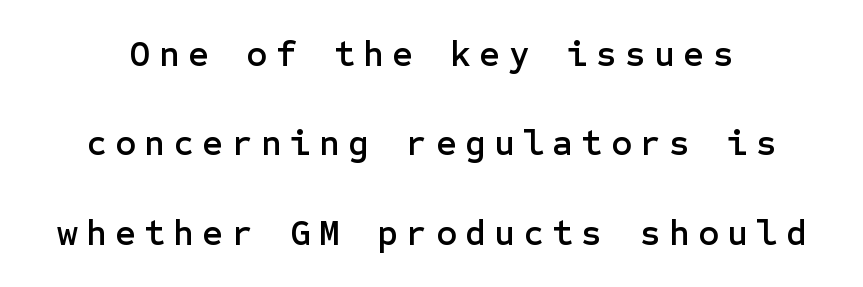
The image shows 36 px sans-serif type, upright; set loose line spacing (2.48x), unusually wide letter spacing (+0.23 em), not underlined; low stroke contrast and a medium x-height.
